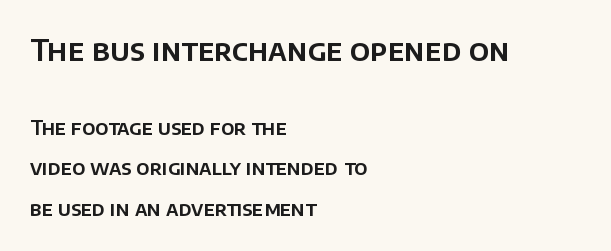
Unlike italic type, these characters show no tilt at all. Students, observe: this is what heavily led, spacious text looks like. Regarding serifs, this sample does without them. Which of the two is more prominent by size? The first, at the top.
